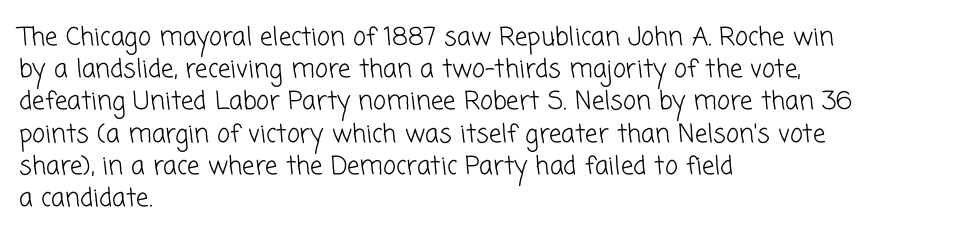
The image shows 25 px text type; set left-aligned, normal line spacing (1.29x), normal letter spacing, not underlined.
